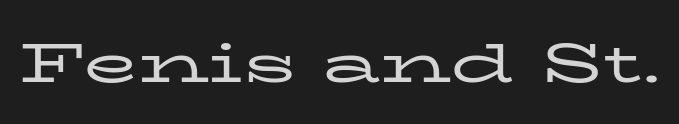
Q: Is the text bold? A: No.
Q: Is the text italic (slanted)? A: No, it is upright.
Q: Is the typeface a serif or a sans-serif typeface? A: Serif.
Q: Is the text underlined? A: No.
Q: Is the spacing between letters normal or unusually wide? A: Normal.
Q: Width (condensed, normal, or wide)? A: Wide.
Q: Stroke contrast? A: Low.
Q: x-height? A: Medium.
Q: Monospaced? A: No.
